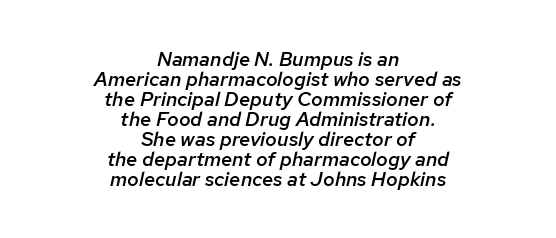
The image shows 20 px text type, italic (leaning right); set centered, tight line spacing (1.0x), normal letter spacing, not underlined.
